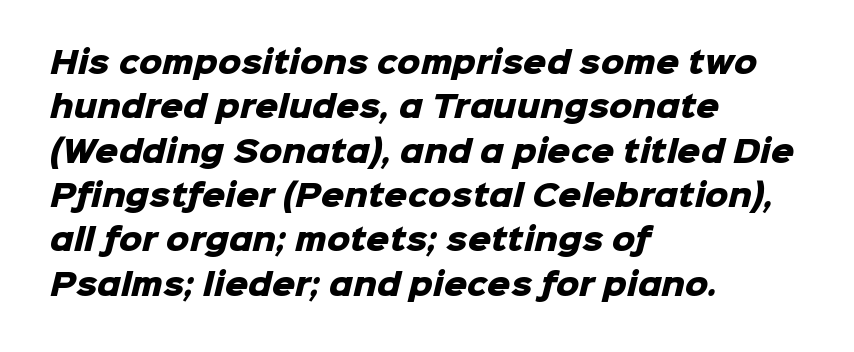
Q: Is the text bold? A: Yes.
Q: Is the typeface a serif or a sans-serif typeface? A: Sans-serif.
Q: Is the text underlined? A: No.
Q: How is the paragraph aligned? A: Left-aligned.
Q: Is the spacing between letters normal or unusually wide? A: Normal.
Q: Is the spacing between lines tight, normal or loose? A: Normal.
Q: Width (condensed, normal, or wide)? A: Normal.
Q: Stroke contrast? A: Low.
Q: x-height? A: Medium.
Q: Monospaced? A: No.
